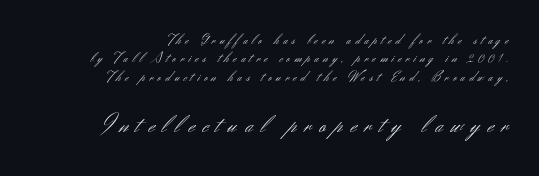
{"bold": "no", "underline": "no", "align": "right", "line_spacing": "normal", "line_spacing_ratio": 1.31, "letter_spacing": "wide", "letter_spacing_em": 0.32, "larger_block": "second", "size_ratio": 1.86, "glyph_px": 26}
